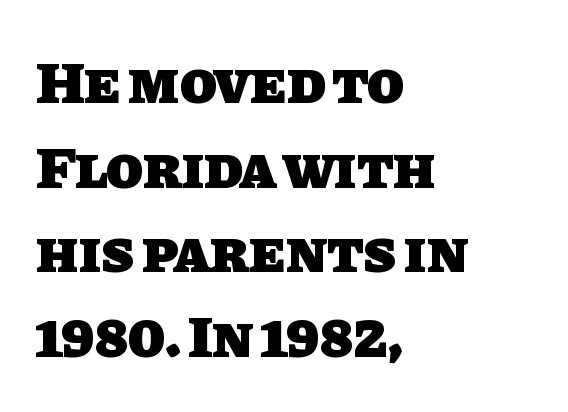
The image shows 60 px heavy sans-serif type; set left-aligned, normal line spacing (1.41x), normal letter spacing, not underlined; low stroke contrast and a large x-height.
